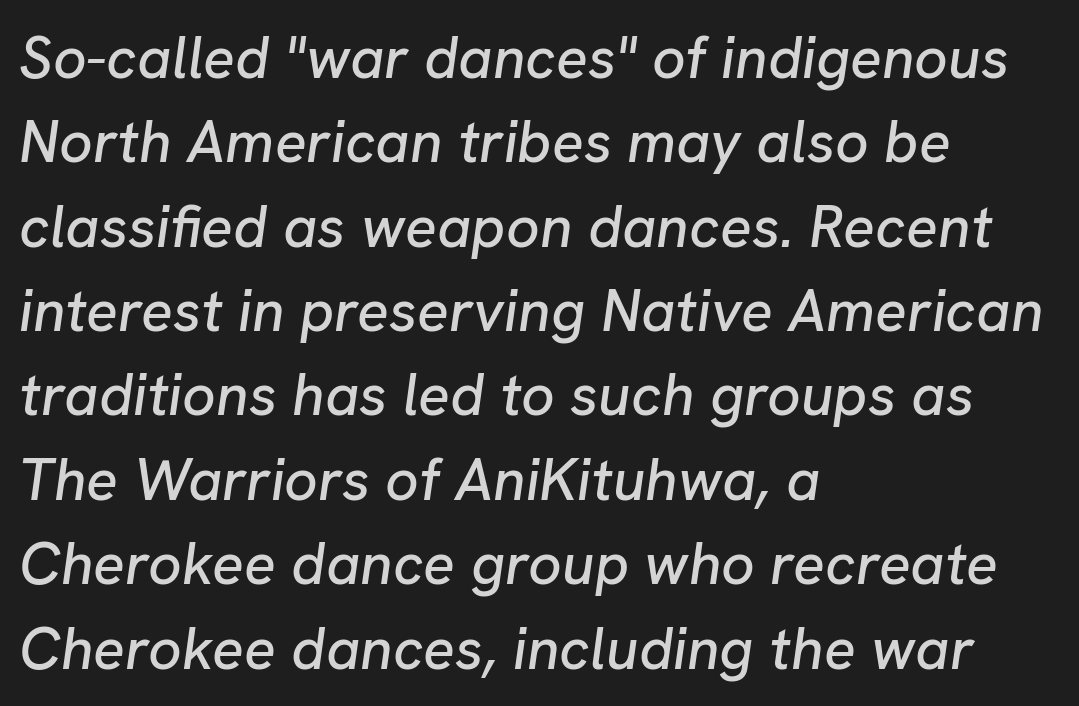
The image shows 59 px text type, italic (leaning right); set left-aligned, normal line spacing (1.43x), normal letter spacing, not underlined; low stroke contrast and a medium x-height.
